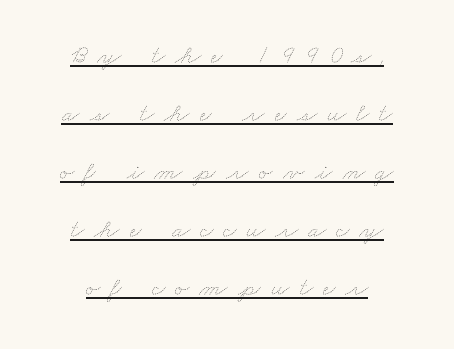
The image shows 26 px text type; set loose line spacing (2.23x), unusually wide letter spacing (+0.39 em), underlined.
